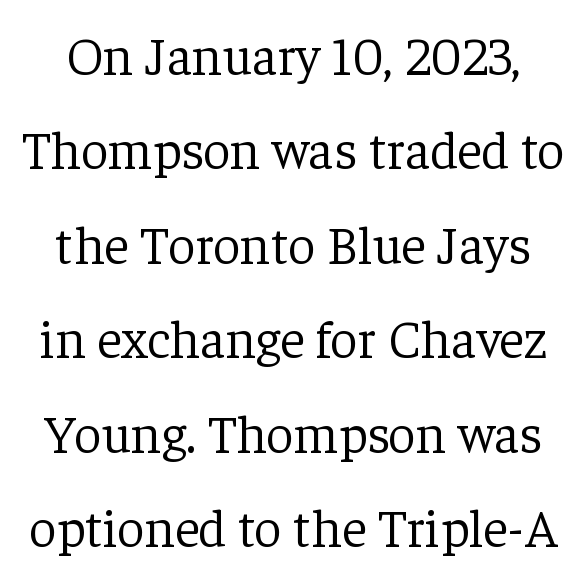
Q: Is the text bold? A: No.
Q: Is the text italic (slanted)? A: No, it is upright.
Q: Is the typeface a serif or a sans-serif typeface? A: Serif.
Q: Is the text underlined? A: No.
Q: Is the spacing between letters normal or unusually wide? A: Normal.
Q: Width (condensed, normal, or wide)? A: Normal.
Q: Stroke contrast? A: Low.
Q: x-height? A: Medium.
Q: Monospaced? A: No.
